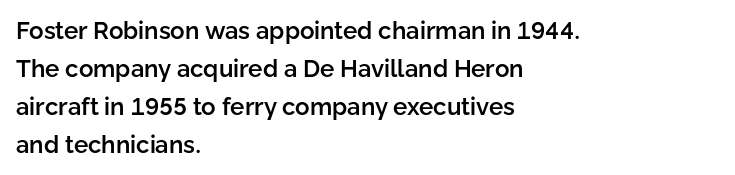
{"italic": "no", "bold": "semi", "underline": "no", "align": "left", "line_spacing": "normal", "line_spacing_ratio": 1.58, "letter_spacing": "normal", "letter_spacing_em": 0.0, "glyph_px": 24}
